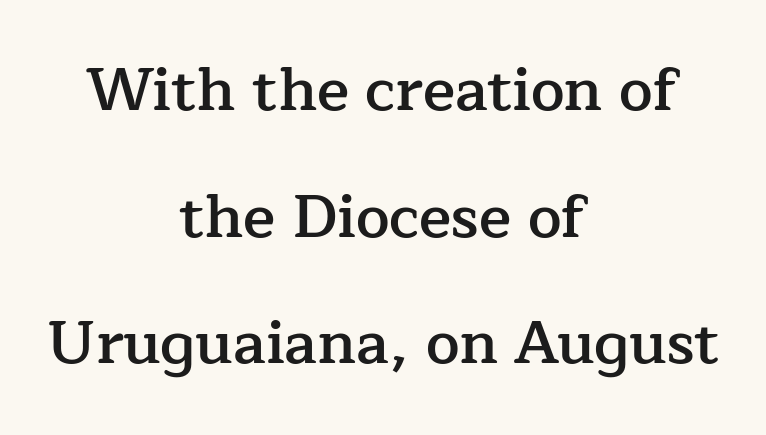
Q: Is the text bold? A: Semi-bold.
Q: Is the text italic (slanted)? A: No, it is upright.
Q: Is the typeface a serif or a sans-serif typeface? A: Serif.
Q: Is the text underlined? A: No.
Q: How is the paragraph aligned? A: Centered.
Q: Is the spacing between letters normal or unusually wide? A: Normal.
Q: Is the spacing between lines tight, normal or loose? A: Loose.
Q: Width (condensed, normal, or wide)? A: Normal.
Q: Stroke contrast? A: Low.
Q: x-height? A: Medium.
Q: Monospaced? A: No.
